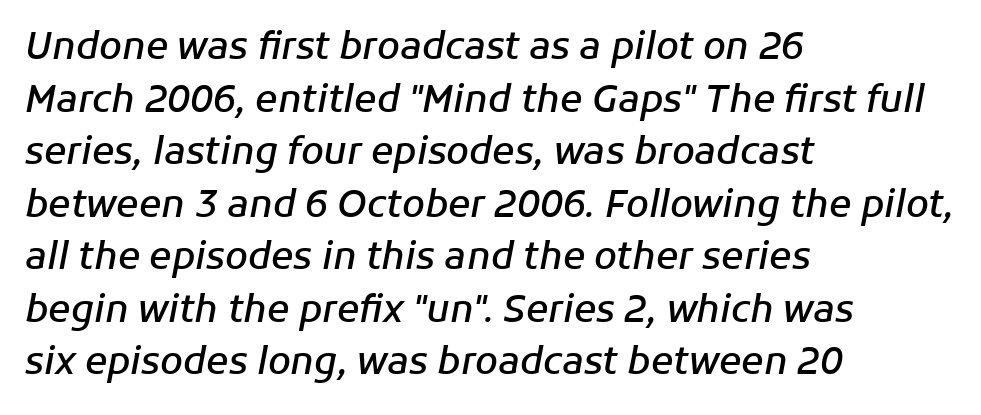
Q: Is the text bold? A: Semi-bold.
Q: Is the text italic (slanted)? A: Yes, it leans right by about 11 degrees.
Q: Is the text underlined? A: No.
Q: How is the paragraph aligned? A: Left-aligned.
Q: Is the spacing between letters normal or unusually wide? A: Normal.
Q: Is the spacing between lines tight, normal or loose? A: Normal.
Q: Width (condensed, normal, or wide)? A: Normal.
Q: Stroke contrast? A: Low.
Q: x-height? A: Medium.
Q: Monospaced? A: No.
